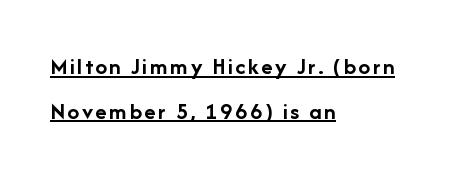
The image shows 24 px bold type, upright; set left-aligned, line spacing 1.87x, underlined.
